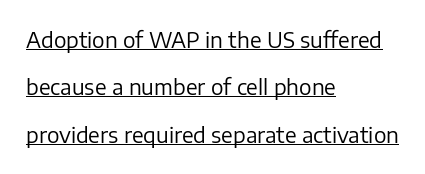
The image shows 21 px text type, upright; set left-aligned, loose line spacing (2.26x), normal letter spacing, underlined.
